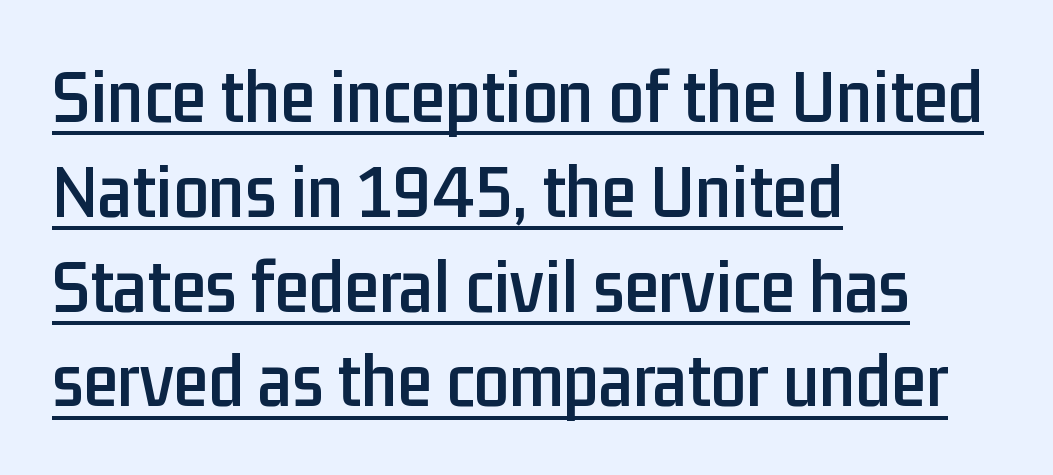
The image shows 79 px condensed sans-serif type, upright; set left-aligned, line spacing 1.2x, normal letter spacing, underlined; low stroke contrast and a medium x-height.
